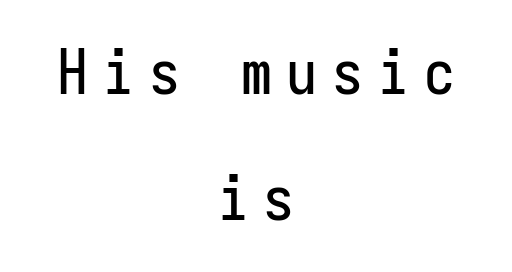
The image shows 62 px condensed sans-serif type, upright, monospaced; set centered, loose line spacing (2.03x), unusually wide letter spacing (+0.24 em), not underlined; low stroke contrast and a medium x-height.
